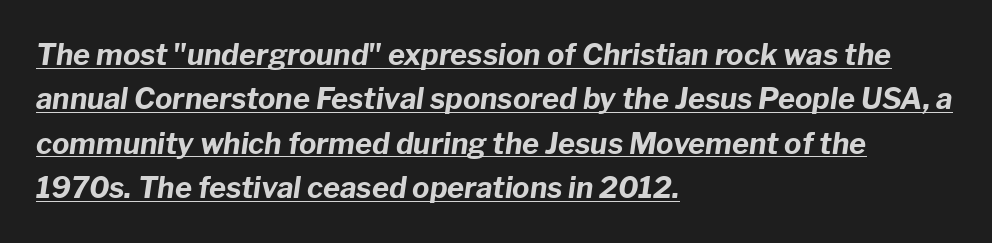
Q: Is the text bold? A: Yes.
Q: Is the text italic (slanted)? A: Yes, it leans right by about 8 degrees.
Q: Is the text underlined? A: Yes.
Q: How is the paragraph aligned? A: Left-aligned.
Q: Is the spacing between letters normal or unusually wide? A: Normal.
Q: Is the spacing between lines tight, normal or loose? A: Normal.
Q: Width (condensed, normal, or wide)? A: Normal.
Q: Stroke contrast? A: Low.
Q: x-height? A: Medium.
Q: Monospaced? A: No.
